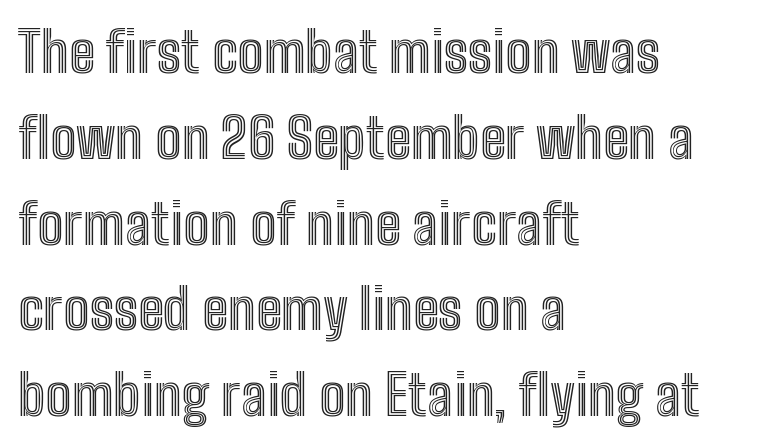
The image shows 55 px condensed type, upright; set left-aligned, normal line spacing (1.56x), normal letter spacing, not underlined; a medium x-height.
